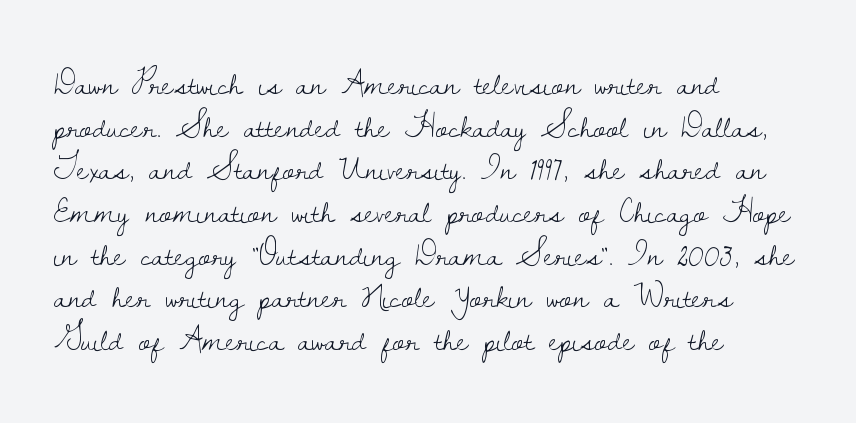
{"serif": "yes", "bold": "no", "weight": "light", "width": "normal", "stroke_contrast": "low", "x_height": "small", "monospaced": "no", "underline": "no", "align": "left", "line_spacing_ratio": 1.22, "letter_spacing": "normal", "letter_spacing_em": 0.0, "glyph_px": 35}
